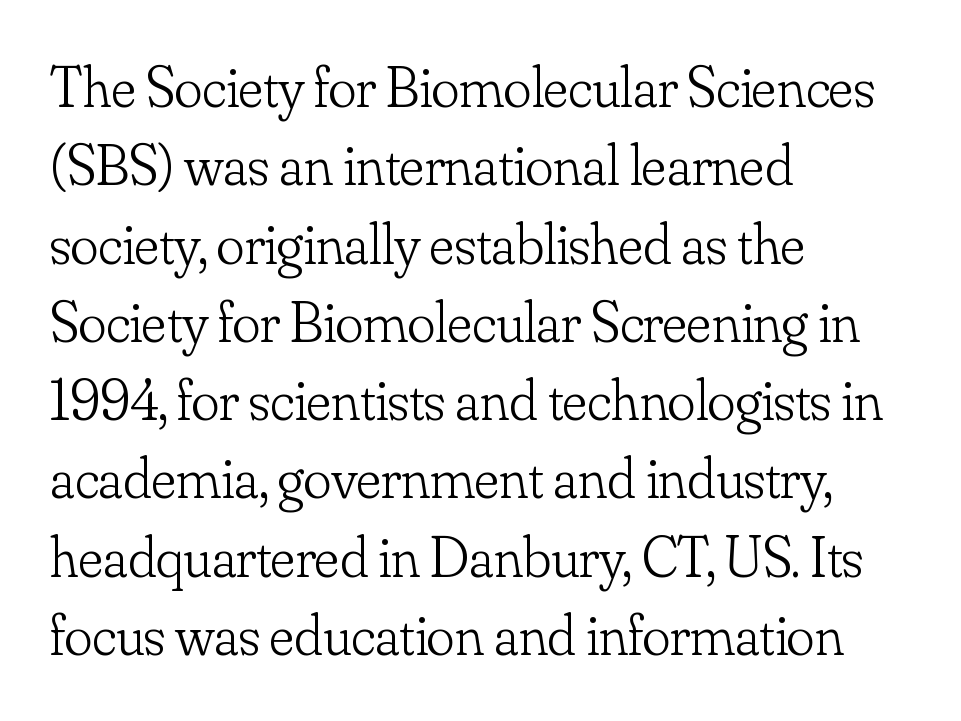
The image shows 58 px light serif type, upright; set left-aligned, normal line spacing (1.35x), normal letter spacing, not underlined; low stroke contrast and a small x-height.
